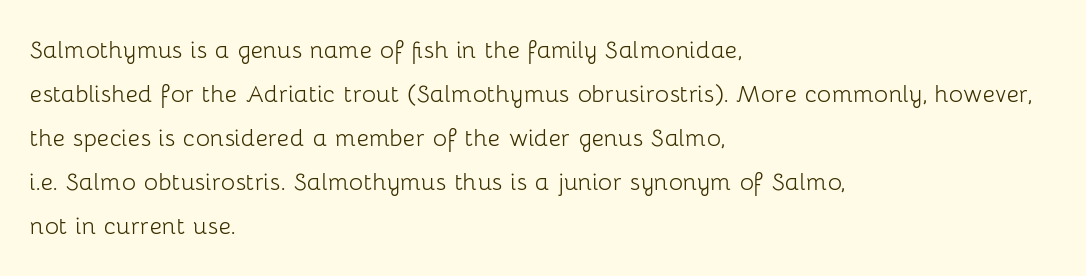
Q: Is the text bold? A: No.
Q: Is the text italic (slanted)? A: No, it is upright.
Q: Is the typeface a serif or a sans-serif typeface? A: Sans-serif.
Q: Is the text underlined? A: No.
Q: How is the paragraph aligned? A: Left-aligned.
Q: Is the spacing between letters normal or unusually wide? A: Normal.
Q: Is the spacing between lines tight, normal or loose? A: Normal.
Q: Width (condensed, normal, or wide)? A: Normal.
Q: Stroke contrast? A: Low.
Q: x-height? A: Medium.
Q: Monospaced? A: No.
